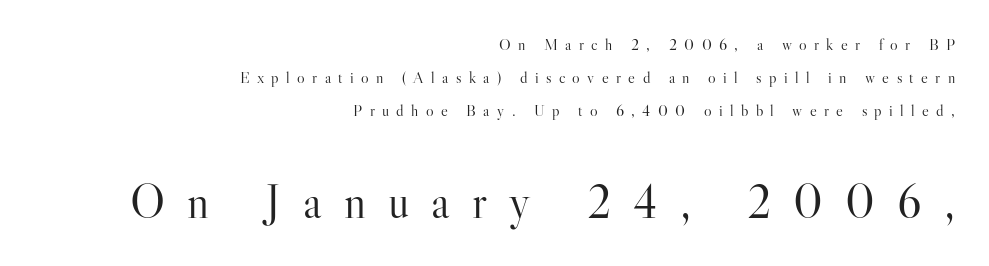
The image shows 48 px light serif type, upright; set right-aligned, loose line spacing (2.06x), unusually wide letter spacing (+0.46 em), not underlined; the second (bottom) block is 3.0x larger; high stroke contrast and a small x-height.
